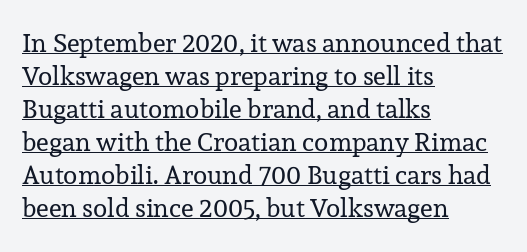
Q: Is the text bold? A: No.
Q: Is the text italic (slanted)? A: No, it is upright.
Q: Is the text underlined? A: Yes.
Q: How is the paragraph aligned? A: Left-aligned.
Q: Is the spacing between letters normal or unusually wide? A: Normal.
Q: Is the spacing between lines tight, normal or loose? A: Normal.
